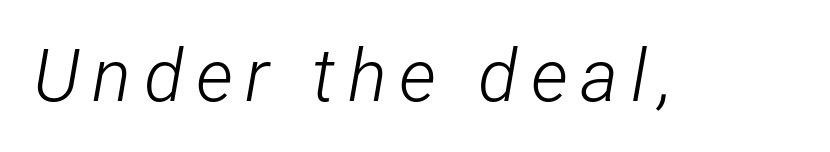
Q: Is the text bold? A: No.
Q: Is the text italic (slanted)? A: Yes, it leans right by about 12 degrees.
Q: Is the text underlined? A: No.
Q: Width (condensed, normal, or wide)? A: Condensed.
Q: Stroke contrast? A: Low.
Q: x-height? A: Medium.
Q: Monospaced? A: No.
